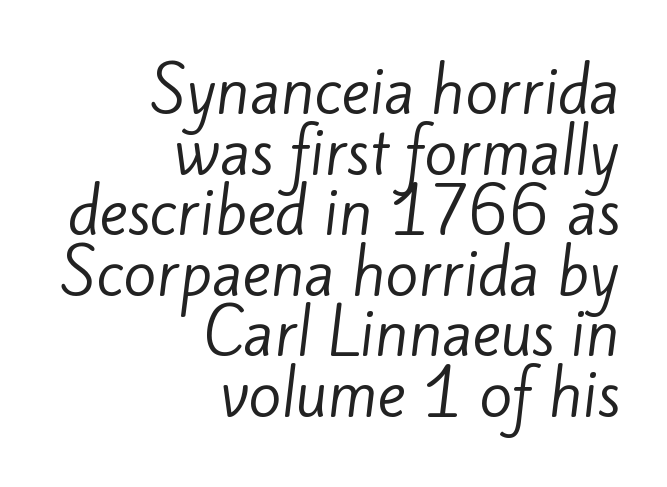
Q: Is the text bold? A: No.
Q: Is the typeface a serif or a sans-serif typeface? A: Sans-serif.
Q: Is the text underlined? A: No.
Q: How is the paragraph aligned? A: Right-aligned.
Q: Is the spacing between letters normal or unusually wide? A: Normal.
Q: Is the spacing between lines tight, normal or loose? A: Tight.
Q: Width (condensed, normal, or wide)? A: Normal.
Q: Stroke contrast? A: Low.
Q: x-height? A: Small.
Q: Monospaced? A: No.
